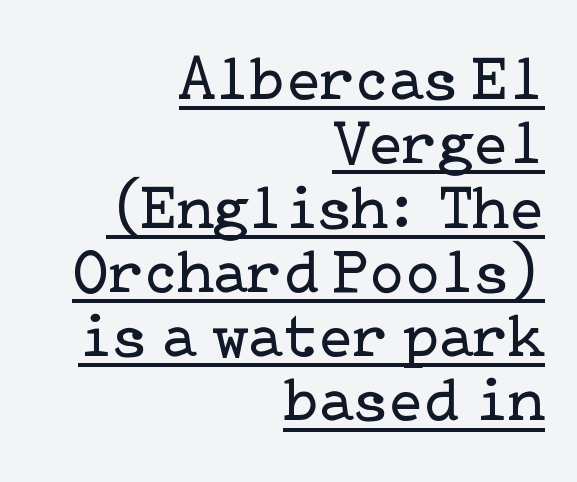
{"serif": "yes", "italic": "no", "bold": "no", "weight": "regular", "width": "normal", "stroke_contrast": "low", "x_height": "medium", "underline": "yes", "align": "right", "line_spacing": "tight", "line_spacing_ratio": 1.02, "letter_spacing": "normal", "letter_spacing_em": 0.0, "glyph_px": 63}
